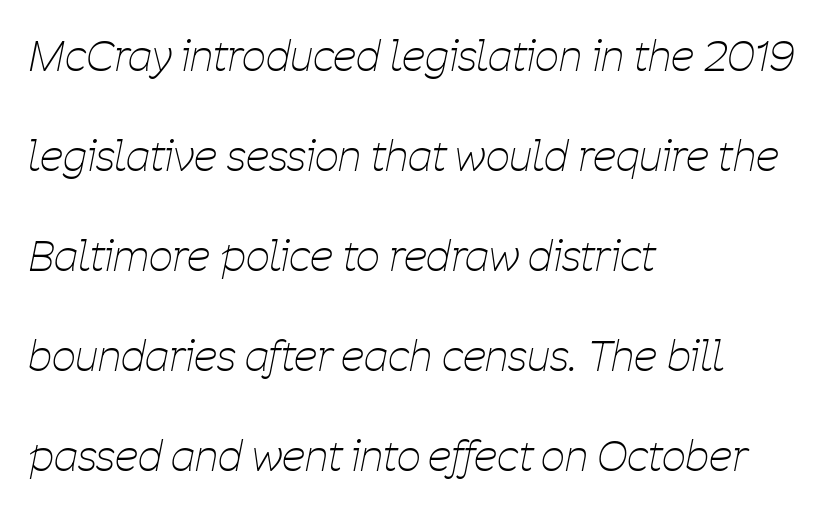
{"italic": "yes", "lean": "right", "slant_degrees": 11, "bold": "no", "weight": "thin", "width": "condensed", "stroke_contrast": "low", "x_height": "medium", "monospaced": "no", "underline": "no", "align": "left", "line_spacing": "loose", "line_spacing_ratio": 2.38, "letter_spacing": "normal", "letter_spacing_em": 0.0, "glyph_px": 42}
